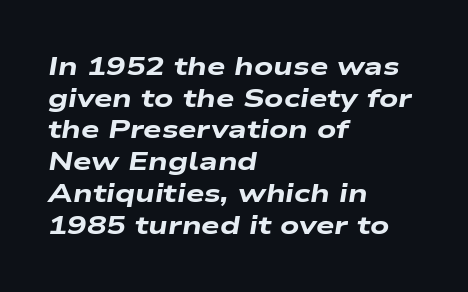
Yep, that's italic — everything's leaning. Students, this is bold: see how much ink each stroke carries. The tracking reads as untouched default to a designer's eye. The string is rendered with underlining switched off.
